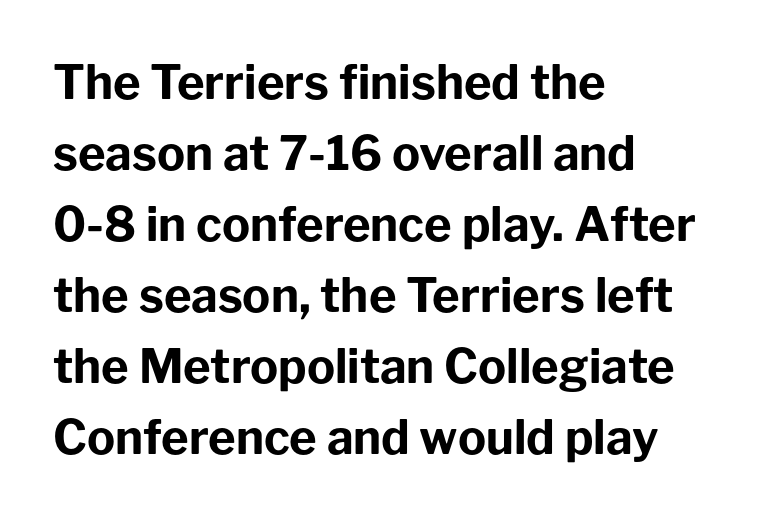
{"serif": "no", "italic": "no", "bold": "yes", "weight": "bold", "width": "normal", "stroke_contrast": "low", "x_height": "medium", "monospaced": "no", "underline": "no", "align": "left", "line_spacing": "normal", "line_spacing_ratio": 1.51, "letter_spacing": "normal", "letter_spacing_em": 0.0, "glyph_px": 47}
